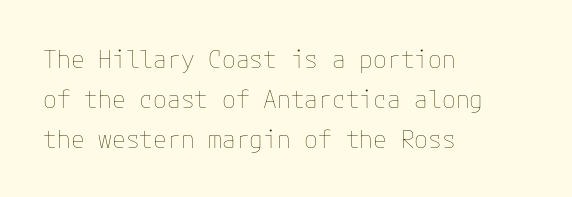
{"italic": "no", "bold": "no", "underline": "no", "align": "left", "line_spacing": "normal", "line_spacing_ratio": 1.6, "letter_spacing": "normal", "letter_spacing_em": 0.0, "glyph_px": 25}
